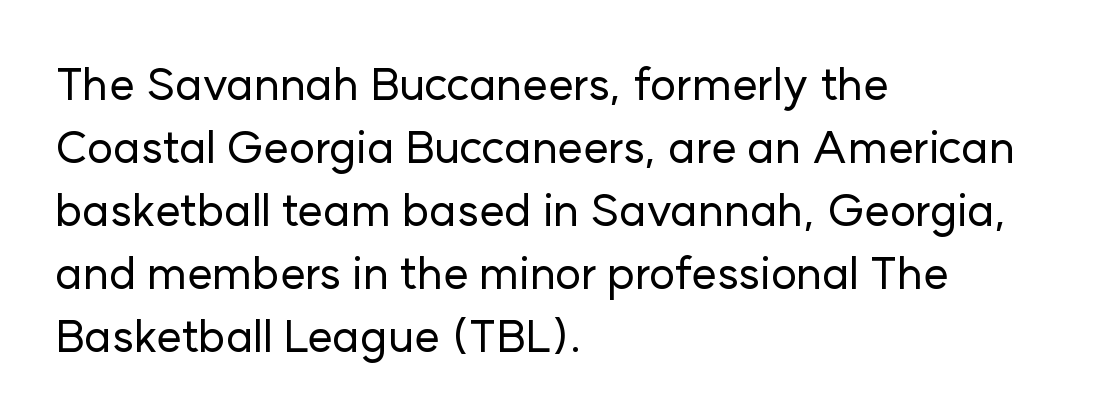
The image shows 45 px sans-serif type, upright; set left-aligned, normal line spacing (1.4x), normal letter spacing, not underlined; low stroke contrast and a medium x-height.
